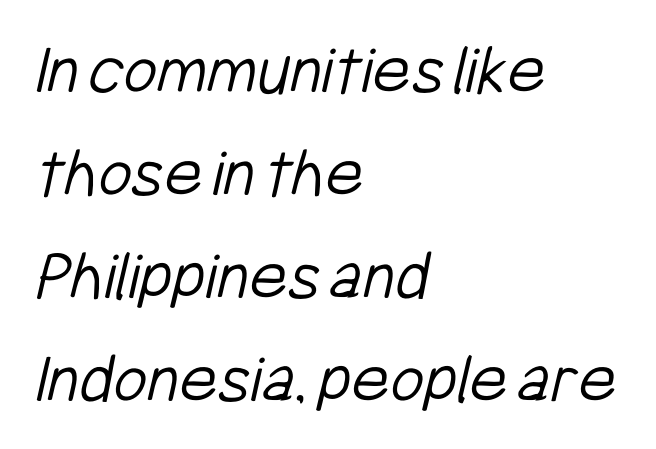
The face looks like a standard text weight, possibly lighter. A student would call this left alignment; a typographer would say flush left, rag right. Letter spacing: default. Compared with typical paragraphs, the rows here are spaced about the same. Bare-footed words on every line. The letters carry no serifs — their stems end cleanly without finishing strokes.
